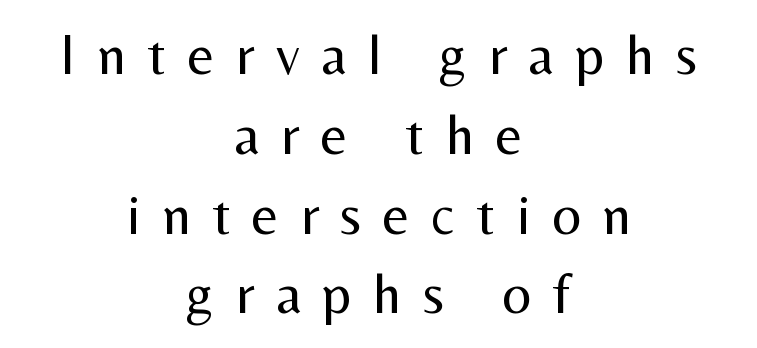
{"serif": "no", "italic": "no", "bold": "no", "weight": "regular", "width": "normal", "stroke_contrast": "medium", "x_height": "medium", "monospaced": "no", "underline": "no", "align": "center", "line_spacing": "normal", "line_spacing_ratio": 1.4, "letter_spacing": "wide", "letter_spacing_em": 0.38, "glyph_px": 57}
